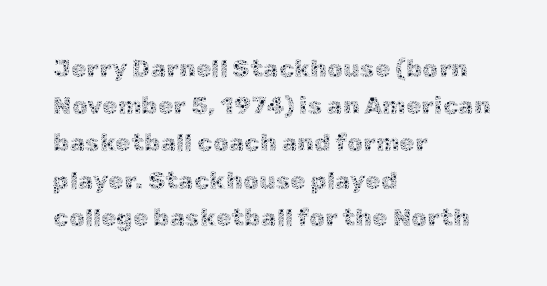
The image shows 25 px text type, upright; set left-aligned, normal line spacing (1.49x), normal letter spacing, not underlined.
